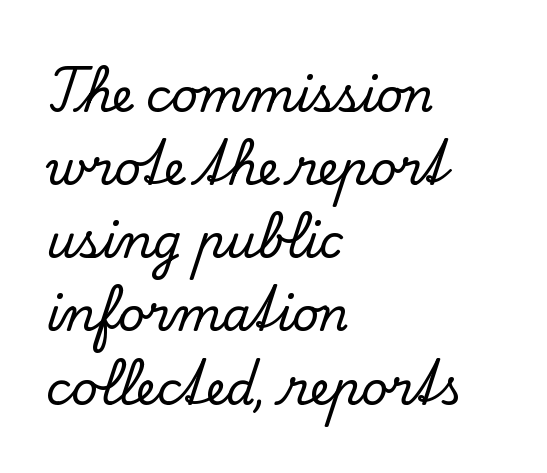
Line spacing here is normal. Each letter keeps its own natural width here, so spacing adapts to shape. Check the space under the baseline: it is left empty. There is no visible air inserted between adjacent glyphs. Left-aligned paragraph, ragged on the right.
